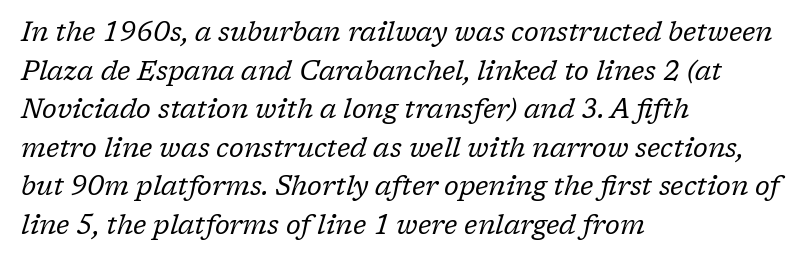
{"italic": "yes", "lean": "right", "slant_degrees": 17, "bold": "no", "underline": "no", "align": "left", "line_spacing": "normal", "line_spacing_ratio": 1.43, "letter_spacing": "normal", "letter_spacing_em": 0.0, "glyph_px": 27}
